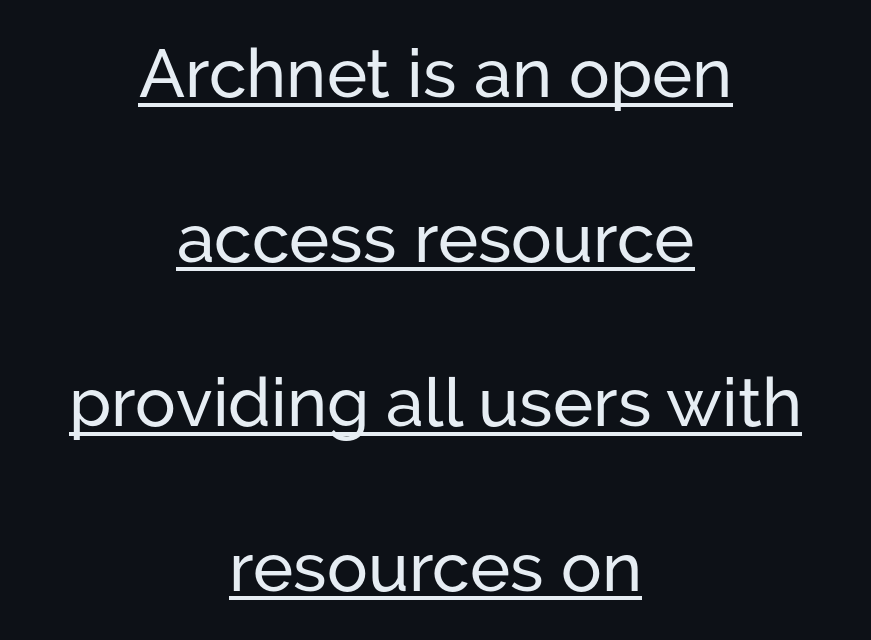
The image shows 68 px sans-serif type, upright; set centered, loose line spacing (2.42x), normal letter spacing, underlined; low stroke contrast and a medium x-height.
